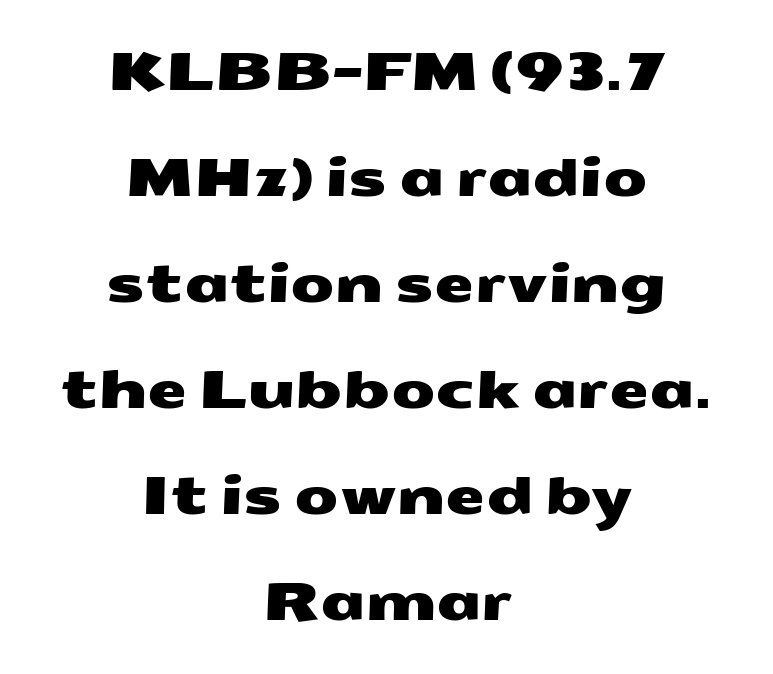
{"serif": "no", "width": "wide", "stroke_contrast": "medium", "x_height": "medium", "monospaced": "no", "underline": "no", "align": "center", "line_spacing": "loose", "line_spacing_ratio": 2.08, "letter_spacing": "normal", "letter_spacing_em": 0.0, "glyph_px": 51}
